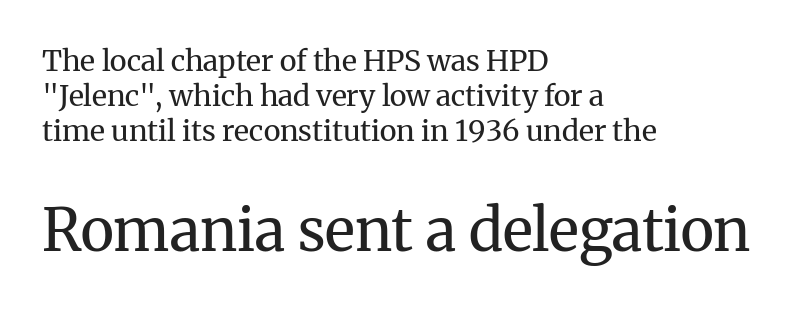
Letters rest on an invisible, unmarked baseline. The axis of the letterforms is exactly vertical. A typesetter would call this proportional, since set widths differ per character. Letterform terminals end in serifs throughout the passage.
